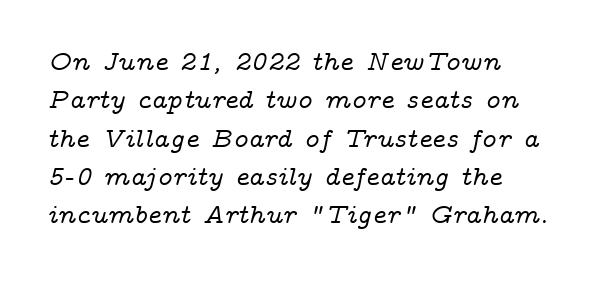
A typesetter would call this leading conventional body-copy spacing. The passage shown has conventional tracking throughout. A student would call this left alignment; a typographer would say flush left, rag right. Has an underline been added? It has not.
